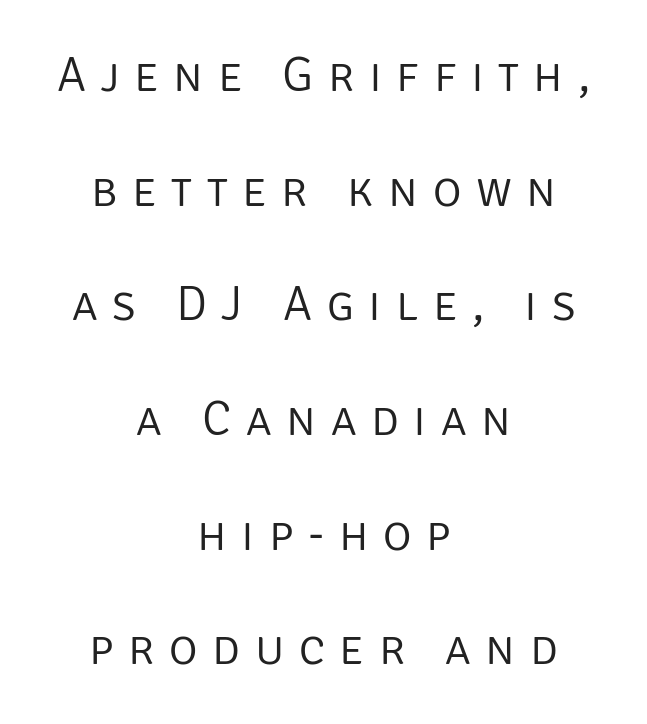
Q: Is the text bold? A: No.
Q: Is the text italic (slanted)? A: No, it is upright.
Q: Is the typeface a serif or a sans-serif typeface? A: Sans-serif.
Q: Is the text underlined? A: No.
Q: How is the paragraph aligned? A: Centered.
Q: Is the spacing between letters normal or unusually wide? A: Unusually wide.
Q: Is the spacing between lines tight, normal or loose? A: Loose.
Q: Width (condensed, normal, or wide)? A: Normal.
Q: Stroke contrast? A: Low.
Q: x-height? A: Large.
Q: Monospaced? A: No.
